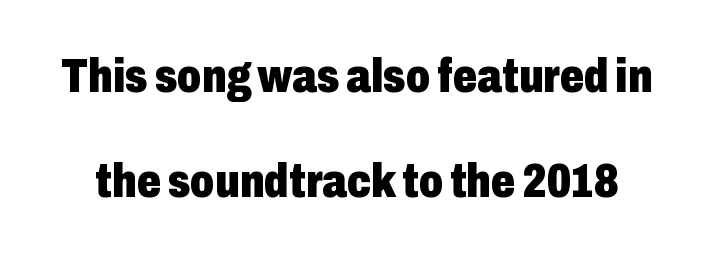
The image shows 48 px heavy, condensed sans-serif type, upright; set loose line spacing (2.18x), normal letter spacing, not underlined; low stroke contrast and a medium x-height.
